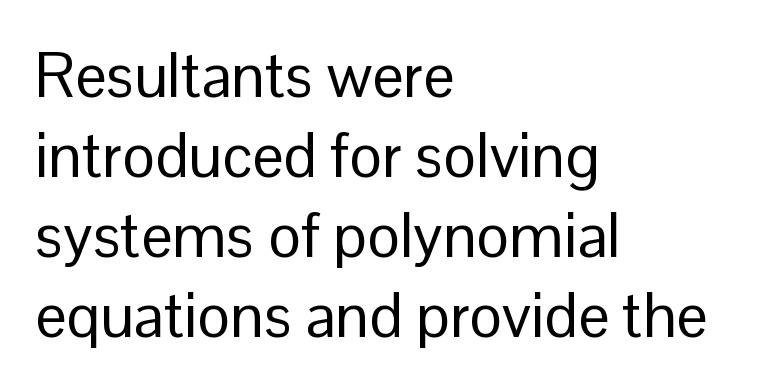
{"serif": "no", "italic": "no", "bold": "no", "weight": "regular", "width": "normal", "stroke_contrast": "low", "x_height": "medium", "monospaced": "no", "underline": "no", "align": "left", "line_spacing": "normal", "line_spacing_ratio": 1.29, "letter_spacing": "normal", "letter_spacing_em": 0.0, "glyph_px": 62}
